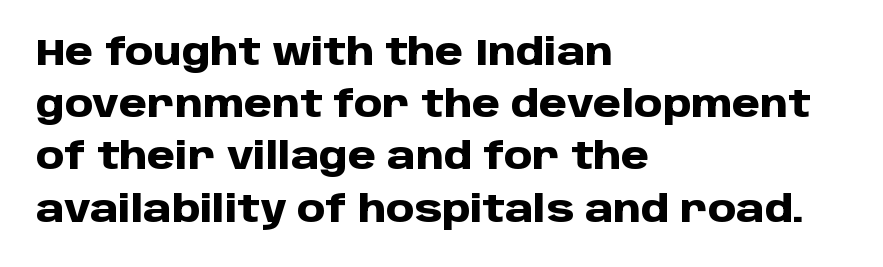
{"serif": "no", "italic": "no", "bold": "yes", "weight": "heavy", "width": "normal", "stroke_contrast": "low", "x_height": "large", "monospaced": "no", "underline": "no", "align": "left", "line_spacing": "normal", "line_spacing_ratio": 1.45, "letter_spacing": "normal", "letter_spacing_em": 0.0, "glyph_px": 36}
